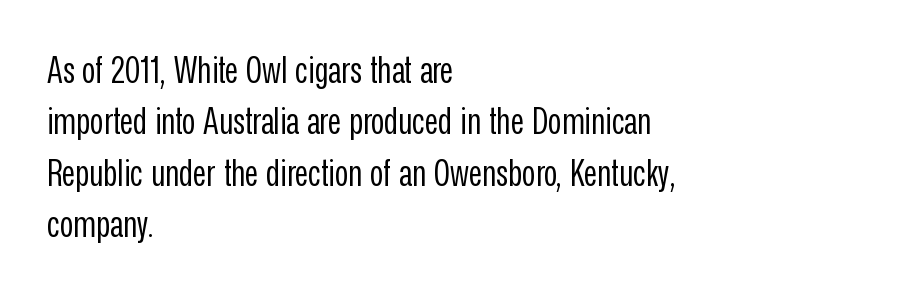
This sample keeps an unexceptional amount of space between lines. This rendering uses left alignment, leaving the right contour irregular. This sample has the flowing, uneven cadence of proportional lettering. The rendering keeps characters at their native spacing. Notice how the stems are strictly vertical — no italics here.
